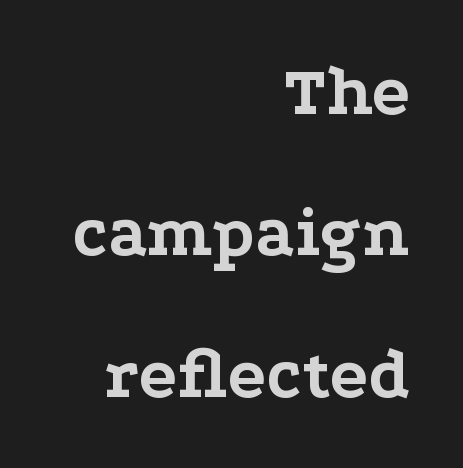
Q: Is the text bold? A: Yes.
Q: Is the text italic (slanted)? A: No, it is upright.
Q: Is the typeface a serif or a sans-serif typeface? A: Serif.
Q: Is the text underlined? A: No.
Q: How is the paragraph aligned? A: Right-aligned.
Q: Is the spacing between letters normal or unusually wide? A: Normal.
Q: Is the spacing between lines tight, normal or loose? A: Loose.
Q: Width (condensed, normal, or wide)? A: Wide.
Q: Stroke contrast? A: Low.
Q: x-height? A: Medium.
Q: Monospaced? A: No.
